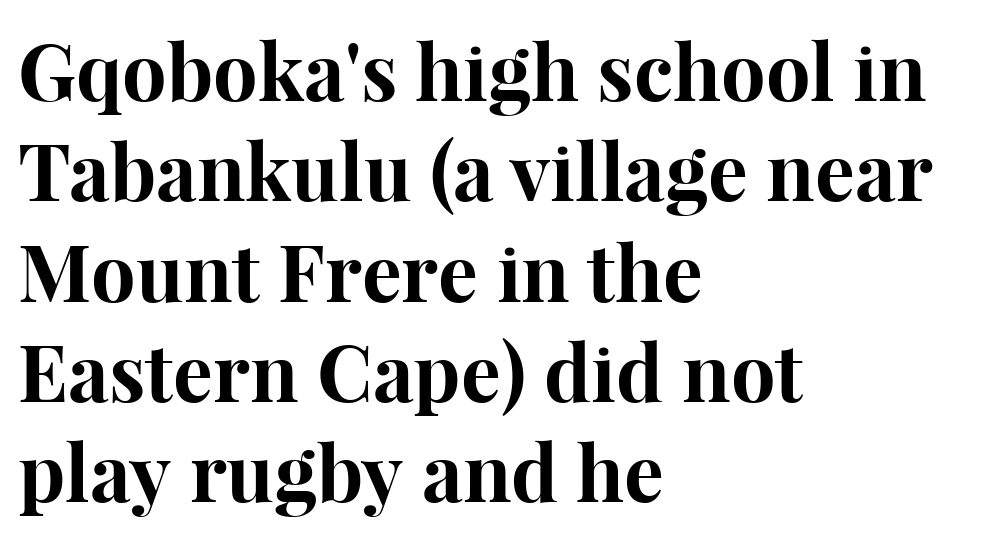
{"serif": "yes", "italic": "no", "bold": "yes", "weight": "bold", "width": "normal", "stroke_contrast": "high", "x_height": "medium", "monospaced": "no", "underline": "no", "align": "left", "line_spacing": "normal", "line_spacing_ratio": 1.27, "letter_spacing": "normal", "letter_spacing_em": 0.0, "glyph_px": 79}
